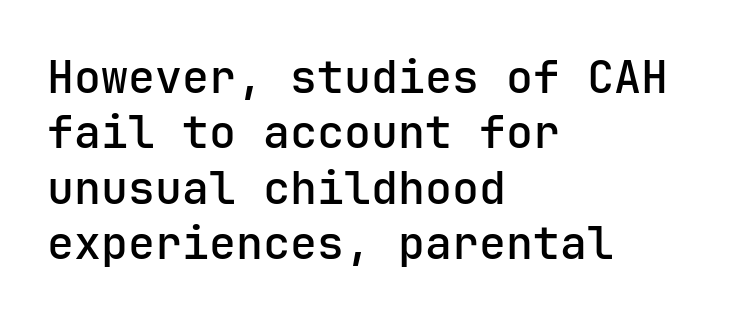
The image shows 45 px semibold sans-serif type, upright; set left-aligned, line spacing 1.23x, normal letter spacing, not underlined; low stroke contrast and a medium x-height.
